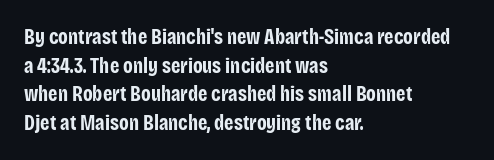
The image shows 21 px bold type, upright; set left-aligned, normal line spacing (1.36x), normal letter spacing, not underlined.
